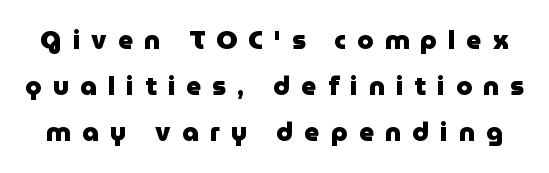
The image shows 26 px bold type, upright; set line spacing 1.77x, unusually wide letter spacing (+0.43 em), not underlined.
